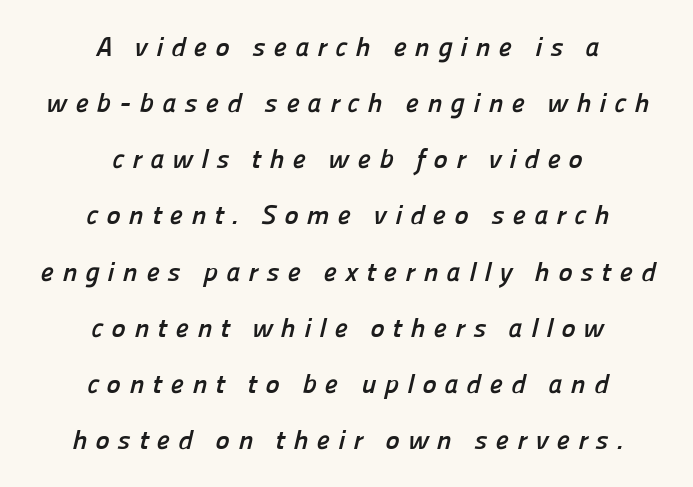
{"bold": "yes", "underline": "no", "align": "center", "line_spacing": "loose", "line_spacing_ratio": 2.08, "letter_spacing": "wide", "letter_spacing_em": 0.3, "glyph_px": 27}
